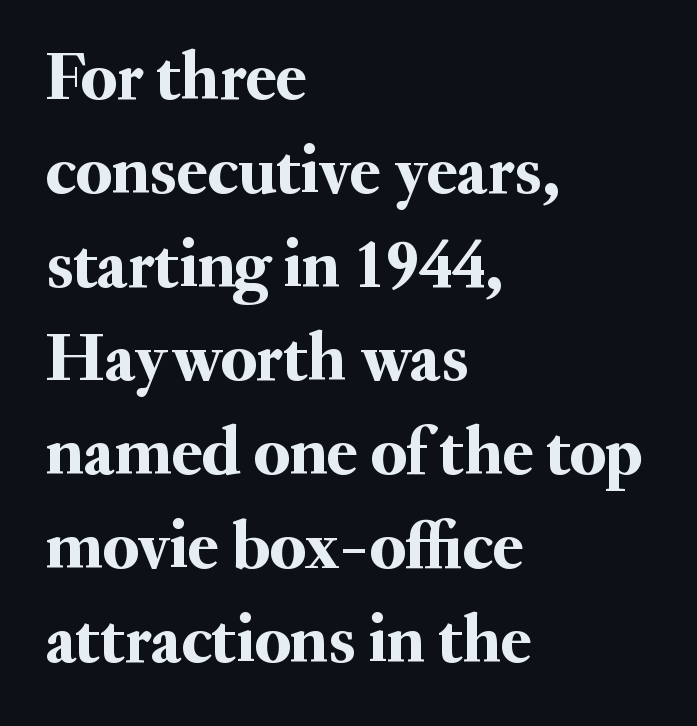
{"serif": "yes", "italic": "no", "width": "normal", "stroke_contrast": "medium", "x_height": "small", "monospaced": "no", "underline": "no", "align": "left", "line_spacing": "normal", "line_spacing_ratio": 1.34, "letter_spacing": "normal", "letter_spacing_em": 0.0, "glyph_px": 70}
